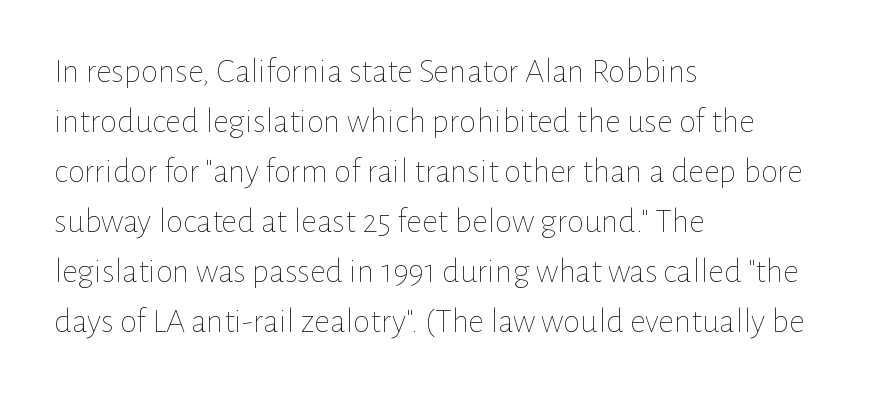
{"italic": "no", "bold": "no", "weight": "thin", "width": "normal", "stroke_contrast": "low", "x_height": "medium", "monospaced": "no", "underline": "no", "align": "left", "line_spacing": "normal", "line_spacing_ratio": 1.43, "letter_spacing": "normal", "letter_spacing_em": 0.0, "glyph_px": 35}
